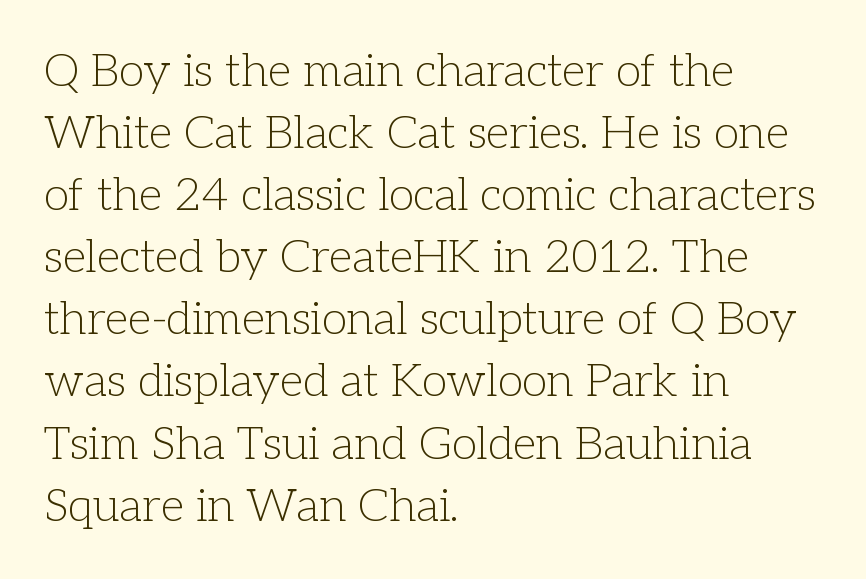
The image shows 46 px light serif type, upright; set left-aligned, normal line spacing (1.35x), normal letter spacing, not underlined; low stroke contrast and a medium x-height.
